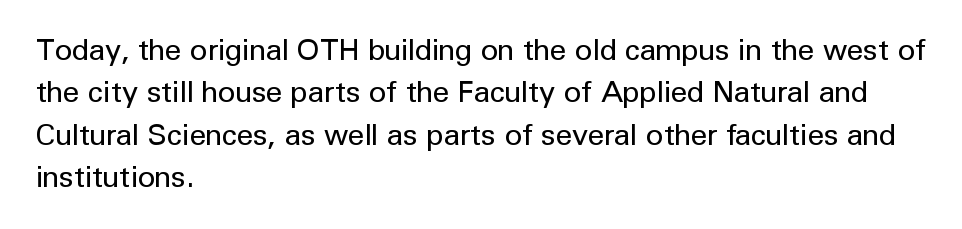
This rendering features lettering with no underline. Each letter keeps its own natural width here, so spacing adapts to shape. This block has exactly the height ordinary leading produces. Unlike a traditional serif, this face leaves its strokes unadorned.
